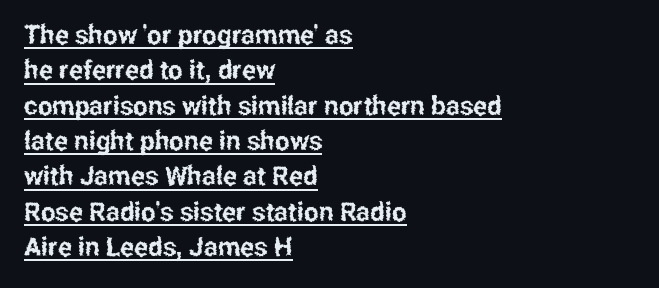
{"italic": "no", "underline": "yes", "align": "left", "line_spacing": "normal", "line_spacing_ratio": 1.36, "letter_spacing": "normal", "letter_spacing_em": 0.0, "glyph_px": 26}
